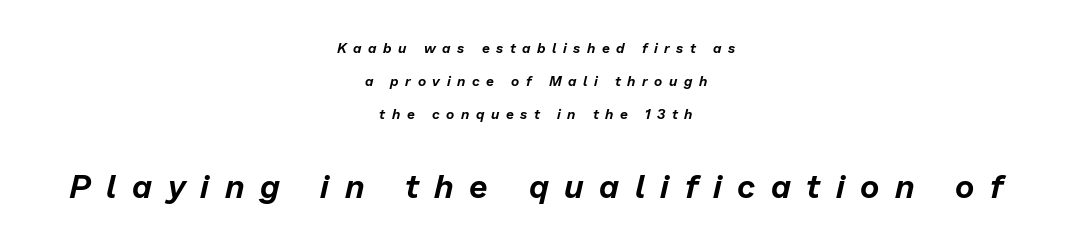
These lines were composed using italics. Characters follow at a spacing far wider than the type designer built in. Between these two stacked blocks, the lower one wins on size. Teacher's note: observe the equal gaps on both sides — that is centered alignment. Beneath every word, the page is bare. Line spacing here is loose.
